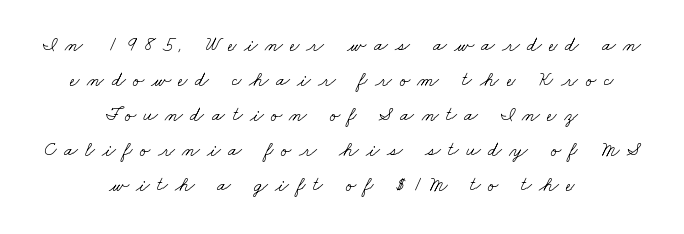
{"bold": "no", "underline": "no", "align": "center", "line_spacing_ratio": 1.75, "letter_spacing": "wide", "letter_spacing_em": 0.37, "glyph_px": 20}
